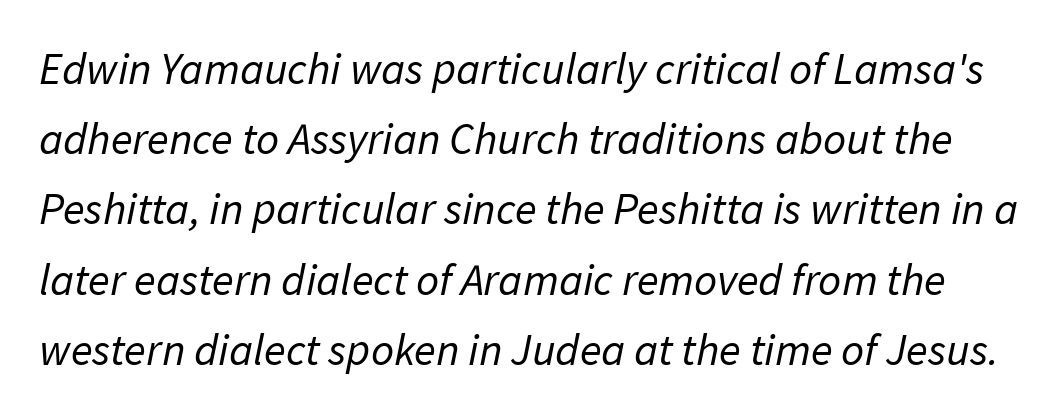
{"serif": "no", "bold": "no", "weight": "regular", "width": "normal", "stroke_contrast": "low", "x_height": "medium", "monospaced": "no", "underline": "no", "line_spacing": "normal", "line_spacing_ratio": 1.56, "letter_spacing": "normal", "letter_spacing_em": 0.0, "glyph_px": 45}
